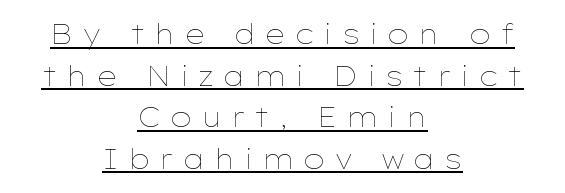
{"italic": "no", "bold": "no", "underline": "yes", "align": "center", "line_spacing": "normal", "line_spacing_ratio": 1.54, "letter_spacing": "wide", "letter_spacing_em": 0.32, "glyph_px": 27}
